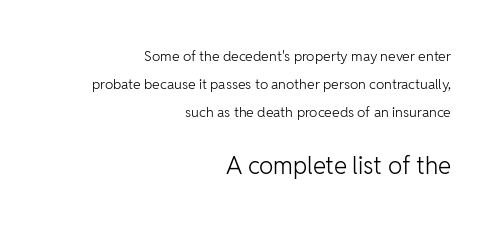
The characters are drawn with everyday or finer stroke widths. Caption: multi-line text, flush right, ragged left. How are the letters spaced? Ordinarily, with no added tracking. Each row of text sits above clean, open space. A great deal of white space separates one row of letters from the next. The more generous point size was reserved for the lower chunk.
